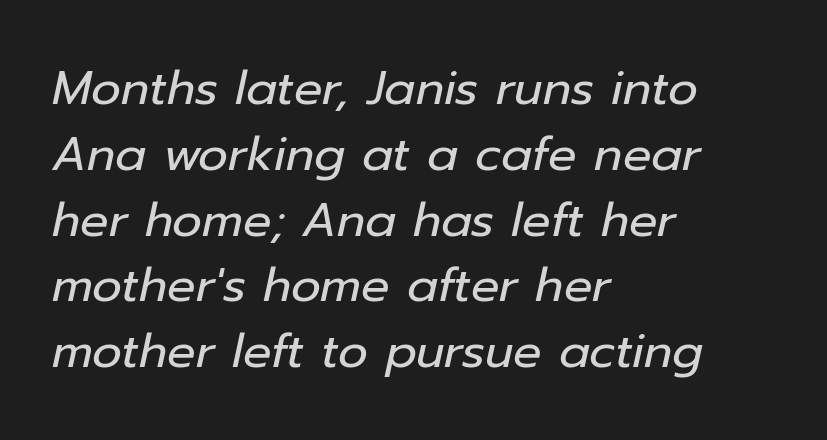
{"italic": "yes", "lean": "right", "slant_degrees": 12, "bold": "no", "weight": "regular", "width": "normal", "stroke_contrast": "low", "x_height": "medium", "monospaced": "no", "underline": "no", "align": "left", "line_spacing": "normal", "line_spacing_ratio": 1.4, "letter_spacing": "normal", "letter_spacing_em": 0.0, "glyph_px": 47}
